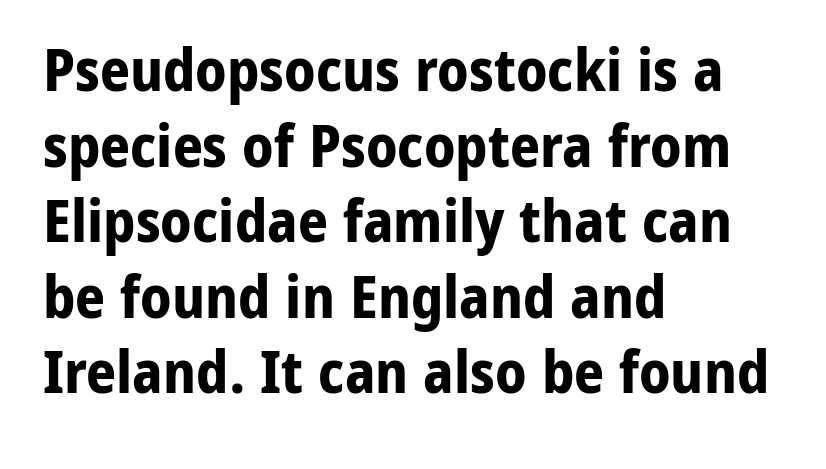
The image shows 59 px bold sans-serif type, upright; set left-aligned, normal line spacing (1.28x), normal letter spacing, not underlined; low stroke contrast and a medium x-height.
